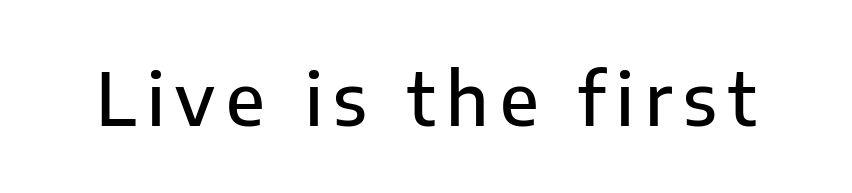
The image shows 73 px sans-serif type, upright; set not underlined; low stroke contrast and a medium x-height.
